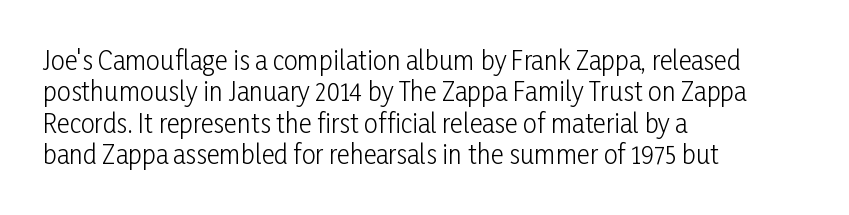
{"italic": "no", "bold": "no", "underline": "no", "align": "left", "line_spacing": "normal", "line_spacing_ratio": 1.26, "letter_spacing": "normal", "letter_spacing_em": 0.0, "glyph_px": 25}
